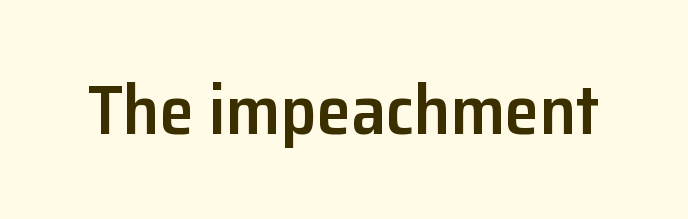
The designer went with a sans here, leaving each stem footless. The specimen reads as upright at a glance. Look at the tracking — it's just the regular setting, nothing added. You could not count columns in this text — the font is proportionally spaced.
